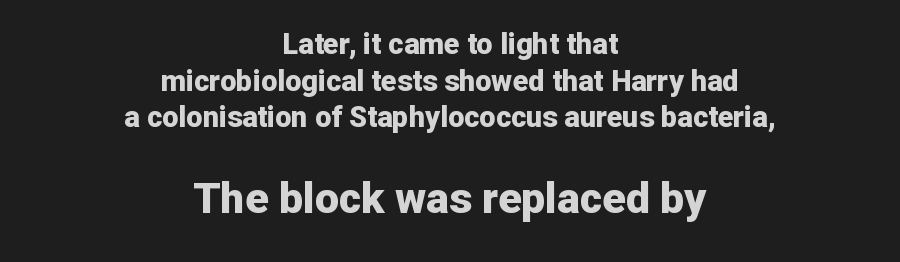
The words here are not underlined. Character widths vary here, with narrow letters taking less room than wide ones. The passage shown is typeset with a sans-serif family. Caption: standard tracking, unaltered. This is the regular roman posture of the typeface. In terms of weight, the rendering is a true, heavy bold.
